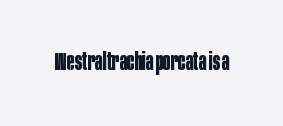
Q: Is the text bold? A: Yes.
Q: Is the text italic (slanted)? A: No, it is upright.
Q: Is the text underlined? A: No.
Q: Is the spacing between letters normal or unusually wide? A: Normal.
